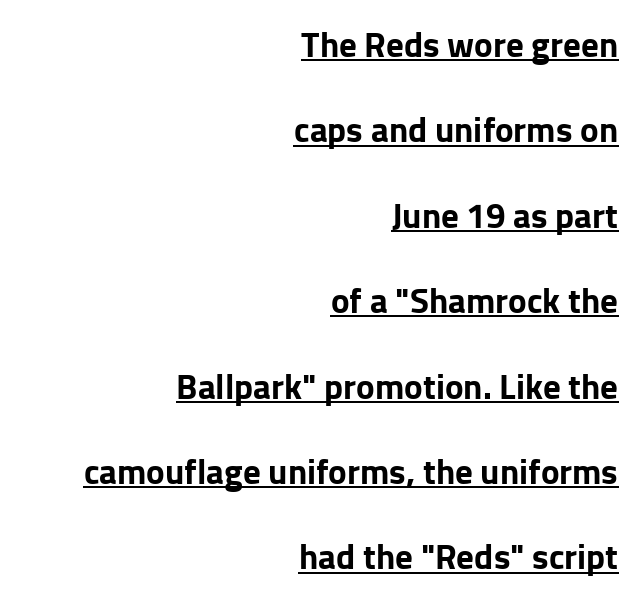
The image shows 35 px bold sans-serif type, upright; set right-aligned, loose line spacing (2.44x), normal letter spacing, underlined; low stroke contrast and a medium x-height.
